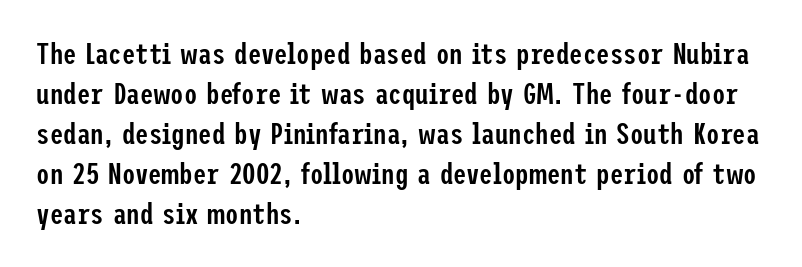
Leftover space on each line is placed entirely after the last word. This is roman type, the default non-slanted kind. This sample uses plain, unmodified letter spacing. Check the space under the baseline: it is left empty. Each letter's strokes conclude bluntly, with no projecting serifs. Notice the strokes are somewhat thickened but not fully heavy: this is a semibold.
